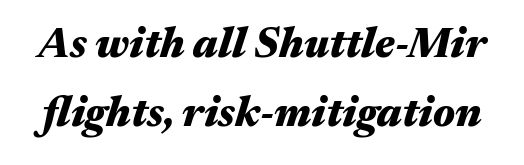
Q: Is the text bold? A: Yes.
Q: Is the text italic (slanted)? A: Yes, it leans right by about 17 degrees.
Q: Is the text underlined? A: No.
Q: Is the spacing between letters normal or unusually wide? A: Normal.
Q: Is the spacing between lines tight, normal or loose? A: Normal.
Q: Width (condensed, normal, or wide)? A: Wide.
Q: Stroke contrast? A: Medium.
Q: x-height? A: Medium.
Q: Monospaced? A: No.
